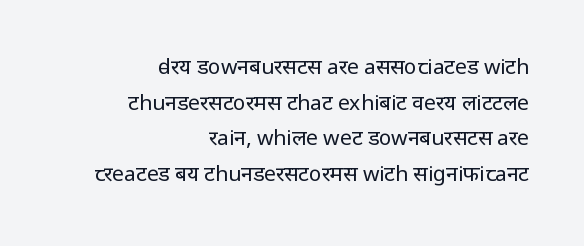
Weight: regular or lighter. No extra tracking has been applied to these lines. Short and long lines alike share a common ending point at right. The specimen reads as upright at a glance. The zone under the glyphs is completely vacant.
